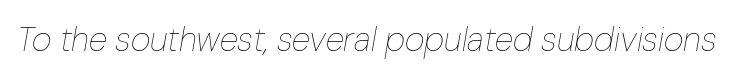
{"italic": "yes", "lean": "right", "slant_degrees": 10, "bold": "no", "weight": "thin", "width": "condensed", "stroke_contrast": "low", "x_height": "medium", "monospaced": "no", "underline": "no", "letter_spacing": "normal", "letter_spacing_em": 0.0, "glyph_px": 34}
